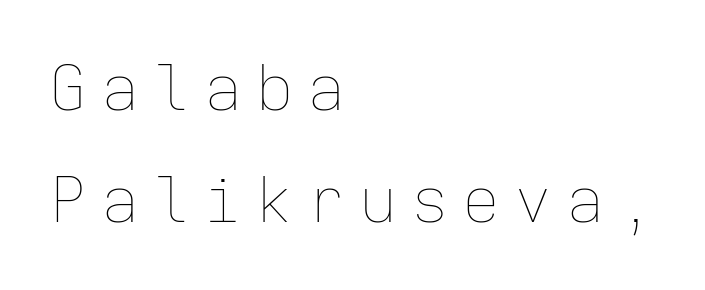
Glance below the letters and you will spot only blank space. Each stroke keeps to a modest, everyday thickness or less. Do the characters align in a grid? Yes, the font is monospaced. The letters stand upright; this is a roman face. Loose tracking; the words dissolve into strings of separated letters. These lines are set flush left with a ragged right edge.
